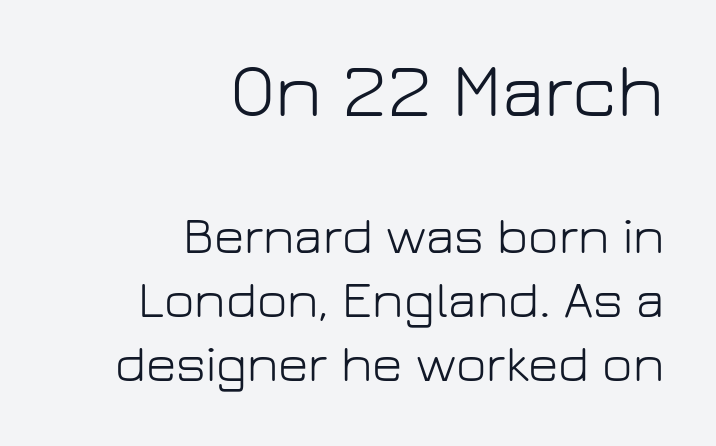
The image shows 78 px light sans-serif type, upright; set right-aligned, line spacing 1.23x, normal letter spacing, not underlined; the first (top) block is 1.5x larger; low stroke contrast and a medium x-height.
